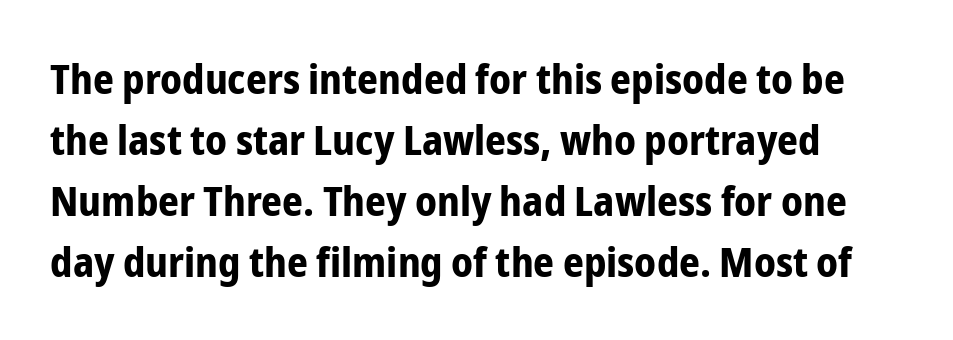
The image shows 41 px bold, condensed sans-serif type, upright; set normal line spacing (1.49x), normal letter spacing, not underlined; low stroke contrast and a medium x-height.
